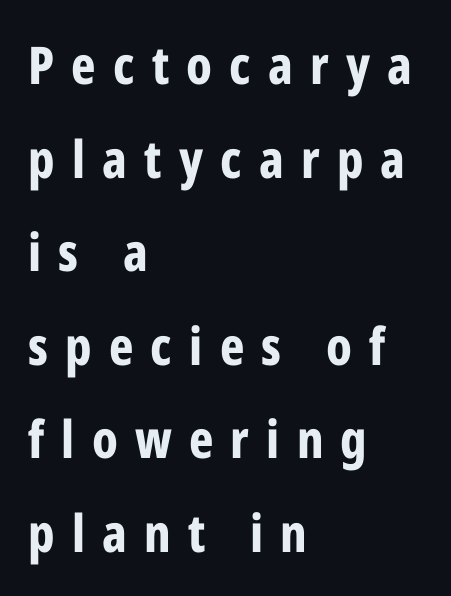
The image shows 52 px bold, condensed sans-serif type, upright; set left-aligned, line spacing 1.8x, unusually wide letter spacing (+0.33 em), not underlined; low stroke contrast and a medium x-height.
